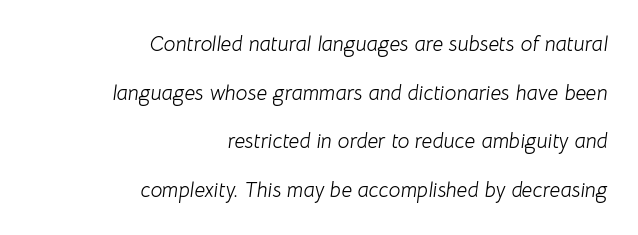
Alignment: flush right. Check the space under the baseline: it is left empty. Does extra space separate the letters? No, they use regular spacing. Leading is clearly above the norm, producing a sparse column. Notice how the stems are inclined rather than vertical — that's the hallmark of italics.
